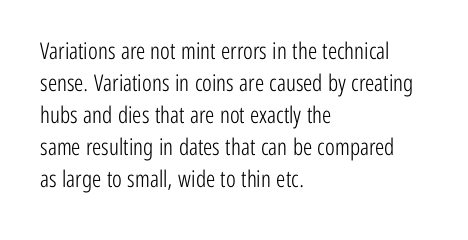
Q: Is the text bold? A: No.
Q: Is the text italic (slanted)? A: No, it is upright.
Q: Is the text underlined? A: No.
Q: How is the paragraph aligned? A: Left-aligned.
Q: Is the spacing between letters normal or unusually wide? A: Normal.
Q: Is the spacing between lines tight, normal or loose? A: Normal.
